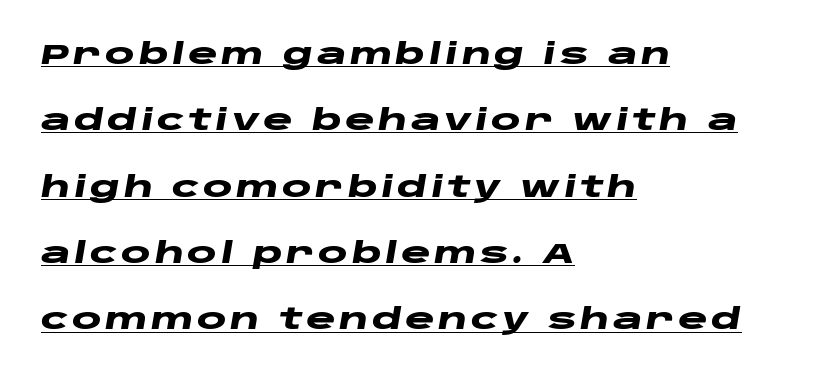
These lines carry a lot of weight — the face is fully bold. The rendering uses natural spacing where letterforms have individual widths. Whoever set this chose breathing room over compactness in the vertical rhythm. In terms of posture, this sample is oblique.
